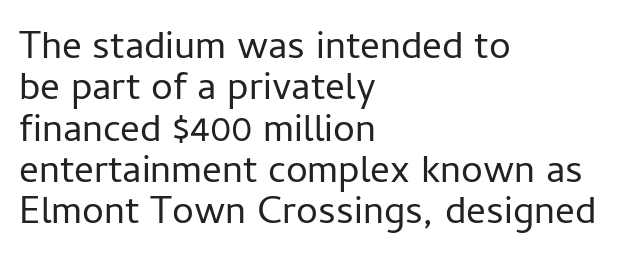
Is this a fixed-width face? No — the glyphs have proportional, varying widths. Unlike a traditional serif, this face leaves its strokes unadorned. Descenders are the only things crossing below the line. The block of text is dense from top to bottom, with scant space between rows. Reading down the block, your eye returns to a fixed left position each line. It's the straight-up-and-down kind of type.
